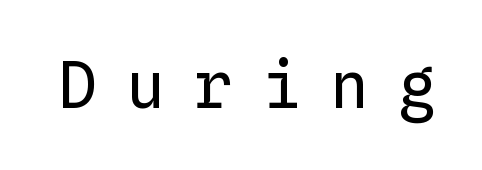
The image shows 64 px regular-weight type, upright, monospaced; set unusually wide letter spacing (+0.46 em), not underlined; low stroke contrast and a medium x-height.
